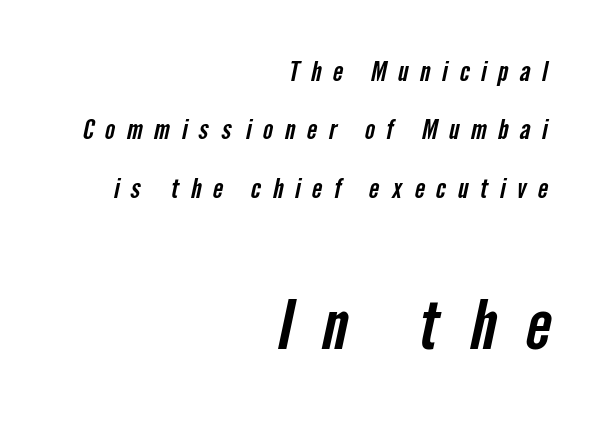
Q: Is the typeface a serif or a sans-serif typeface? A: Sans-serif.
Q: Is the text underlined? A: No.
Q: How is the paragraph aligned? A: Right-aligned.
Q: Is the spacing between letters normal or unusually wide? A: Unusually wide.
Q: Is the spacing between lines tight, normal or loose? A: Loose.
Q: Which block of text is set in a larger size, the first (top) or the second (bottom)? A: The second (bottom) one.
Q: Width (condensed, normal, or wide)? A: Condensed.
Q: Stroke contrast? A: Low.
Q: x-height? A: Medium.
Q: Monospaced? A: No.
